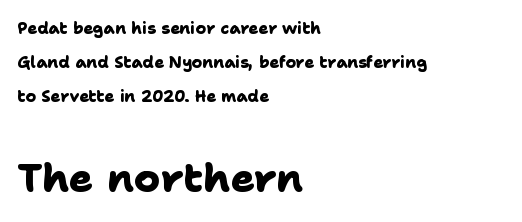
{"serif": "no", "bold": "yes", "weight": "heavy", "width": "normal", "stroke_contrast": "low", "x_height": "medium", "monospaced": "no", "underline": "no", "align": "left", "line_spacing": "loose", "line_spacing_ratio": 2.12, "letter_spacing": "normal", "letter_spacing_em": 0.0, "larger_block": "second", "size_ratio": 2.5, "glyph_px": 40}
